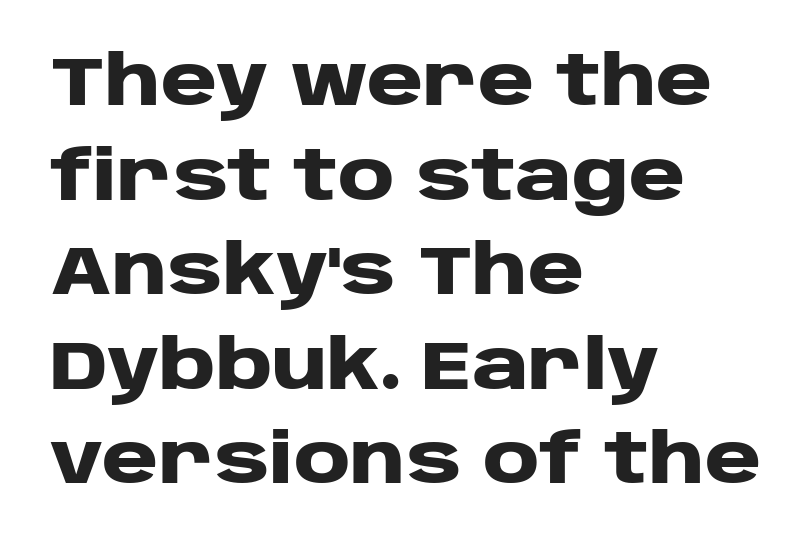
The image shows 69 px heavy, wide sans-serif type, upright; set left-aligned, normal line spacing (1.37x), normal letter spacing, not underlined; low stroke contrast and a large x-height.
